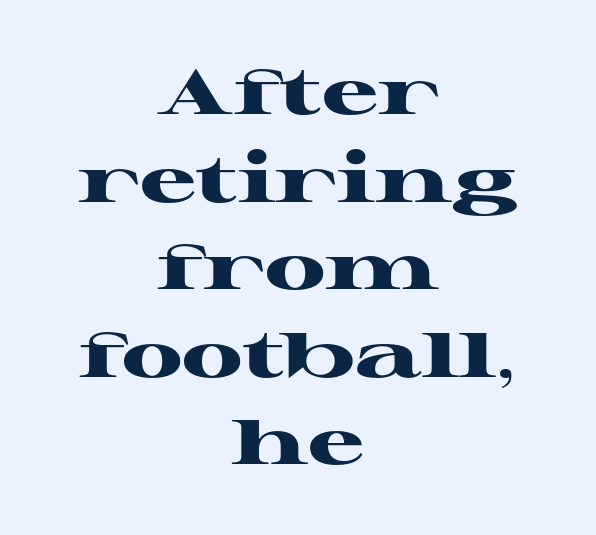
{"serif": "yes", "italic": "no", "bold": "yes", "weight": "heavy", "width": "wide", "stroke_contrast": "high", "x_height": "medium", "monospaced": "no", "underline": "no", "align": "center", "line_spacing": "normal", "line_spacing_ratio": 1.39, "letter_spacing": "normal", "letter_spacing_em": 0.0, "glyph_px": 63}
